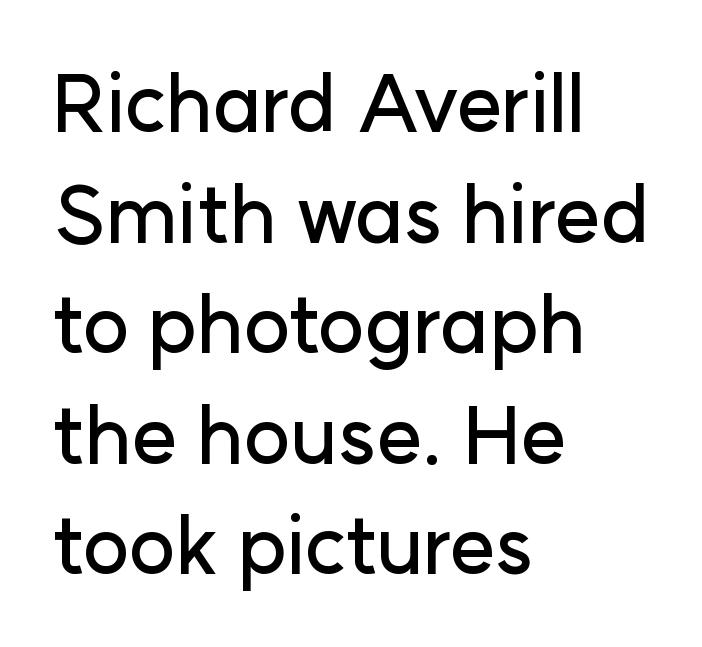
{"serif": "no", "italic": "no", "width": "normal", "stroke_contrast": "low", "x_height": "medium", "monospaced": "no", "underline": "no", "align": "left", "line_spacing": "normal", "line_spacing_ratio": 1.4, "letter_spacing": "normal", "letter_spacing_em": 0.0, "glyph_px": 79}
